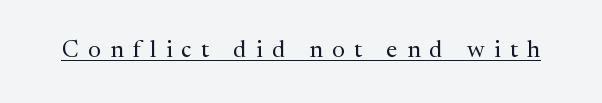
Compared with a typical body face, this is equally light or lighter still. Looks like someone drew a line under every word here. When letters stand straight like this, we call the style roman or upright. Look at the tracking — it's clearly loosened, letters drifting apart.
